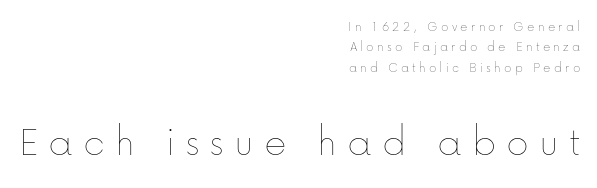
Q: Is the text bold? A: No.
Q: Is the text italic (slanted)? A: No, it is upright.
Q: Is the text underlined? A: No.
Q: How is the paragraph aligned? A: Right-aligned.
Q: Is the spacing between letters normal or unusually wide? A: Unusually wide.
Q: Is the spacing between lines tight, normal or loose? A: Normal.
Q: Which block of text is set in a larger size, the first (top) or the second (bottom)? A: The second (bottom) one.
Q: Width (condensed, normal, or wide)? A: Normal.
Q: Stroke contrast? A: Low.
Q: x-height? A: Medium.
Q: Monospaced? A: No.
